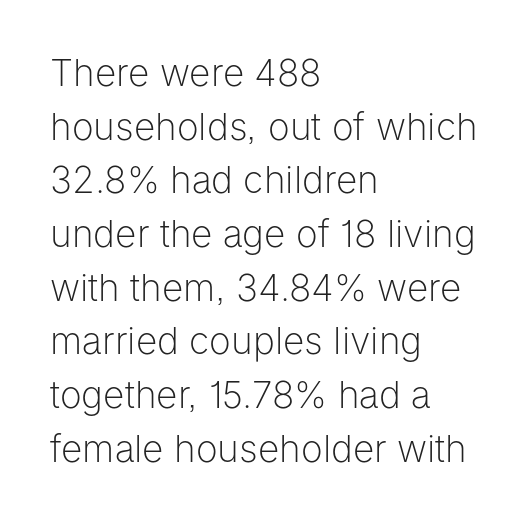
Q: Is the text bold? A: No.
Q: Is the text italic (slanted)? A: No, it is upright.
Q: Is the typeface a serif or a sans-serif typeface? A: Sans-serif.
Q: Is the text underlined? A: No.
Q: How is the paragraph aligned? A: Left-aligned.
Q: Is the spacing between letters normal or unusually wide? A: Normal.
Q: Is the spacing between lines tight, normal or loose? A: Normal.
Q: Width (condensed, normal, or wide)? A: Normal.
Q: Stroke contrast? A: Low.
Q: x-height? A: Medium.
Q: Monospaced? A: No.
